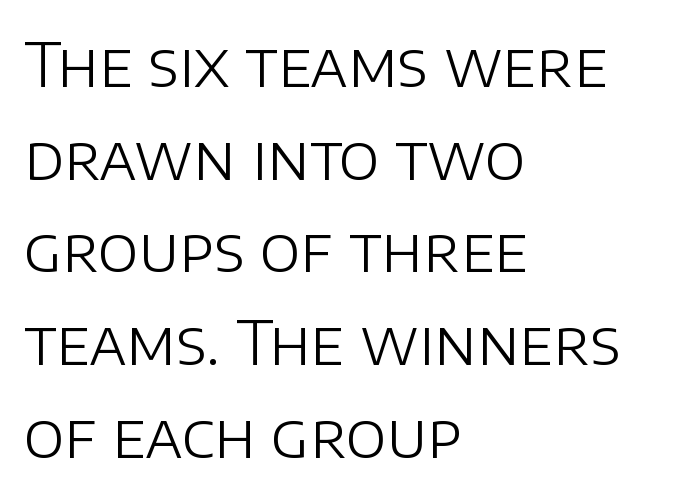
Q: Is the text bold? A: No.
Q: Is the text italic (slanted)? A: No, it is upright.
Q: Is the typeface a serif or a sans-serif typeface? A: Sans-serif.
Q: Is the text underlined? A: No.
Q: How is the paragraph aligned? A: Left-aligned.
Q: Is the spacing between letters normal or unusually wide? A: Normal.
Q: Is the spacing between lines tight, normal or loose? A: Normal.
Q: Width (condensed, normal, or wide)? A: Normal.
Q: Stroke contrast? A: Low.
Q: x-height? A: Large.
Q: Monospaced? A: No.
